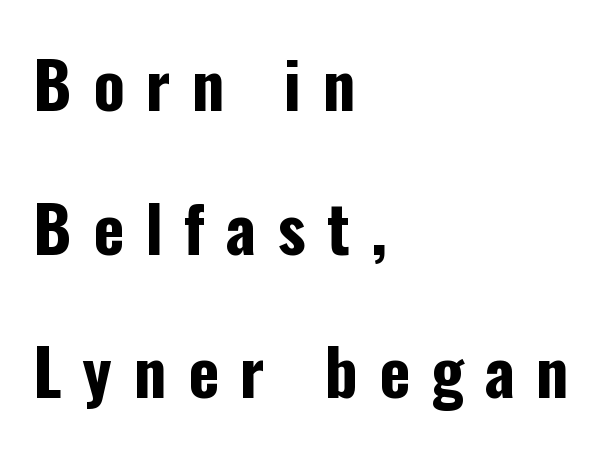
Think of a printed novel: that variable character pitch is what you see here. It's the straight-up-and-down kind of type. The letters carry no serifs — their stems end cleanly without finishing strokes. The glyphs are unaccompanied by any horizontal stroke below them.
